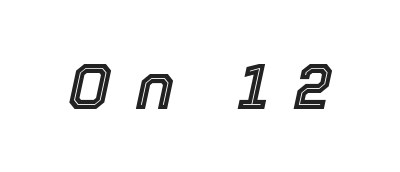
{"italic": "yes", "lean": "right", "slant_degrees": 12, "width": "normal", "x_height": "medium", "monospaced": "no", "underline": "no", "letter_spacing": "wide", "letter_spacing_em": 0.37, "glyph_px": 65}
